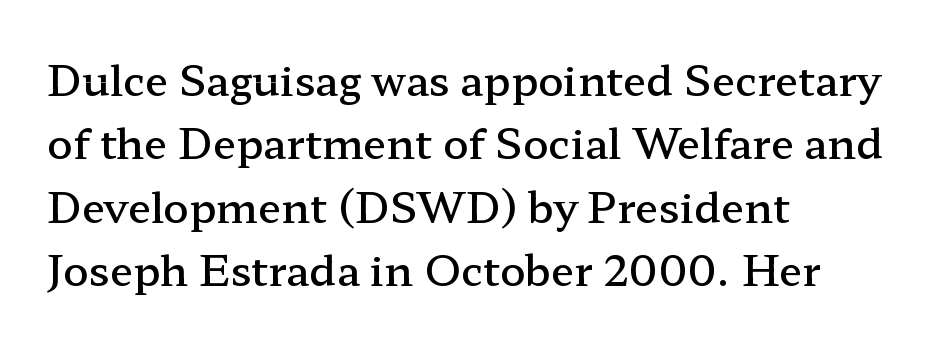
{"serif": "yes", "italic": "no", "bold": "semi", "weight": "semibold", "width": "wide", "stroke_contrast": "low", "x_height": "medium", "monospaced": "no", "underline": "no", "align": "left", "line_spacing": "normal", "line_spacing_ratio": 1.51, "letter_spacing": "normal", "letter_spacing_em": 0.0, "glyph_px": 42}
